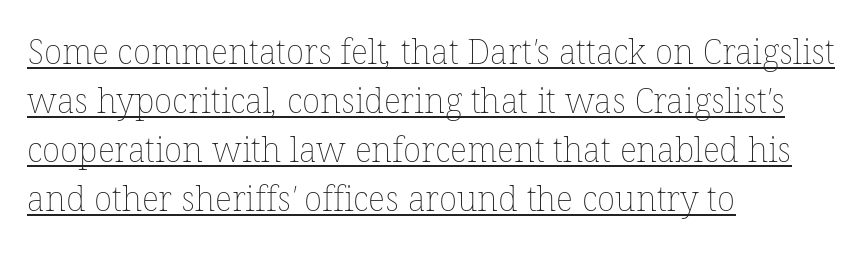
Q: Is the text bold? A: No.
Q: Is the text underlined? A: Yes.
Q: How is the paragraph aligned? A: Left-aligned.
Q: Is the spacing between letters normal or unusually wide? A: Normal.
Q: Is the spacing between lines tight, normal or loose? A: Normal.
Q: Width (condensed, normal, or wide)? A: Normal.
Q: Stroke contrast? A: Low.
Q: x-height? A: Medium.
Q: Monospaced? A: No.
